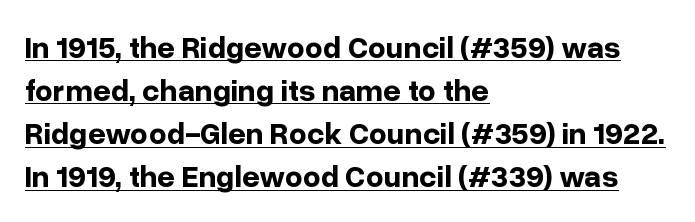
Q: Is the text bold? A: Yes.
Q: Is the text italic (slanted)? A: No, it is upright.
Q: Is the typeface a serif or a sans-serif typeface? A: Sans-serif.
Q: Is the text underlined? A: Yes.
Q: How is the paragraph aligned? A: Left-aligned.
Q: Is the spacing between letters normal or unusually wide? A: Normal.
Q: Is the spacing between lines tight, normal or loose? A: Normal.
Q: Width (condensed, normal, or wide)? A: Normal.
Q: Stroke contrast? A: Low.
Q: x-height? A: Medium.
Q: Monospaced? A: No.
